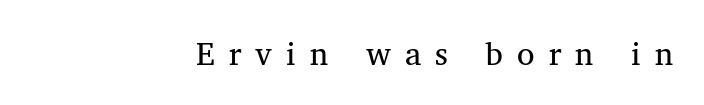
Q: Is the text bold? A: No.
Q: Is the typeface a serif or a sans-serif typeface? A: Serif.
Q: Is the text underlined? A: No.
Q: How is the paragraph aligned? A: Right-aligned.
Q: Is the spacing between letters normal or unusually wide? A: Unusually wide.
Q: Width (condensed, normal, or wide)? A: Normal.
Q: Stroke contrast? A: Medium.
Q: x-height? A: Medium.
Q: Monospaced? A: No.
